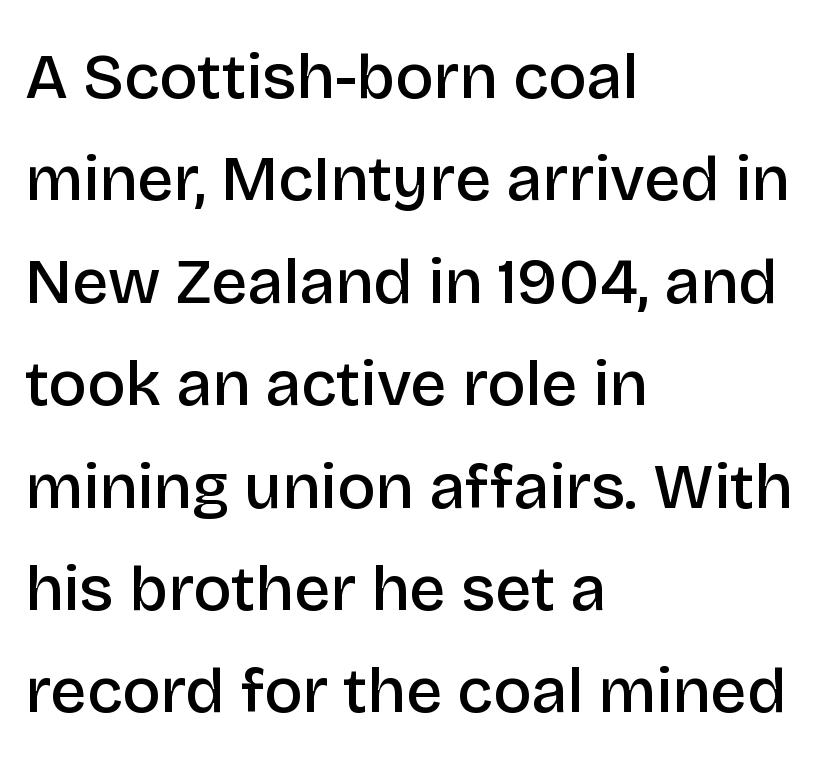
This sample keeps an unexceptional amount of space between lines. The letters advance in unequal steps, a hallmark of proportional type. The string is rendered with underlining switched off. Strokes here are thickened, but only to semibold level. The face used here is rendered with its standard letterfit.
